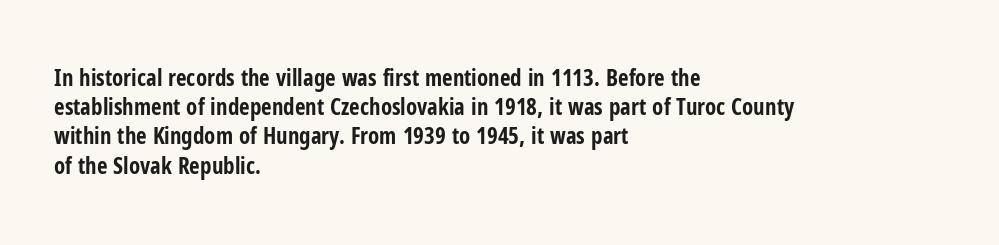
Q: Is the text bold? A: Yes.
Q: Is the text italic (slanted)? A: No, it is upright.
Q: Is the text underlined? A: No.
Q: How is the paragraph aligned? A: Left-aligned.
Q: Is the spacing between letters normal or unusually wide? A: Normal.
Q: Is the spacing between lines tight, normal or loose? A: Normal.
